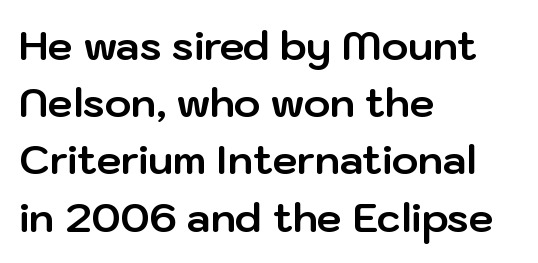
Q: Is the text bold? A: Yes.
Q: Is the text italic (slanted)? A: No, it is upright.
Q: Is the typeface a serif or a sans-serif typeface? A: Sans-serif.
Q: Is the text underlined? A: No.
Q: How is the paragraph aligned? A: Left-aligned.
Q: Is the spacing between letters normal or unusually wide? A: Normal.
Q: Is the spacing between lines tight, normal or loose? A: Normal.
Q: Width (condensed, normal, or wide)? A: Normal.
Q: Stroke contrast? A: Low.
Q: x-height? A: Medium.
Q: Monospaced? A: No.
